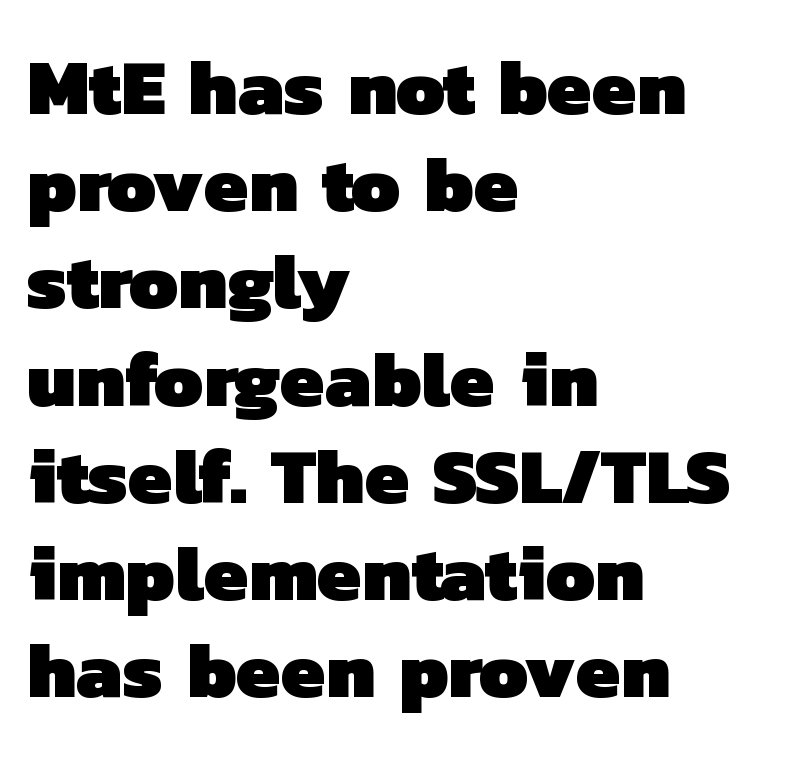
{"serif": "no", "bold": "yes", "weight": "heavy", "width": "normal", "stroke_contrast": "low", "x_height": "medium", "monospaced": "no", "underline": "no", "align": "left", "line_spacing_ratio": 1.23, "letter_spacing": "normal", "letter_spacing_em": 0.0, "glyph_px": 79}
